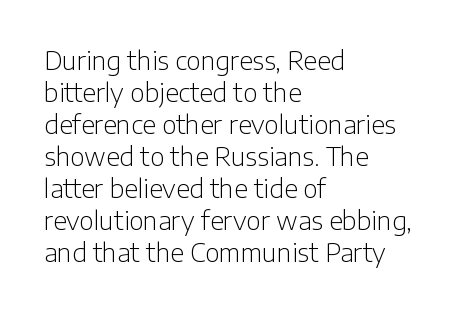
{"italic": "no", "bold": "no", "underline": "no", "align": "left", "line_spacing": "normal", "line_spacing_ratio": 1.28, "letter_spacing": "normal", "letter_spacing_em": 0.0, "glyph_px": 25}
